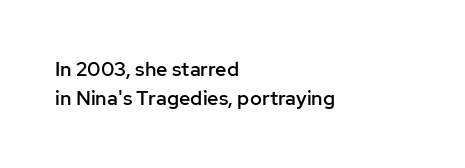
{"italic": "no", "bold": "semi", "underline": "no", "align": "left", "line_spacing": "normal", "line_spacing_ratio": 1.47, "letter_spacing": "normal", "letter_spacing_em": 0.0, "glyph_px": 20}
